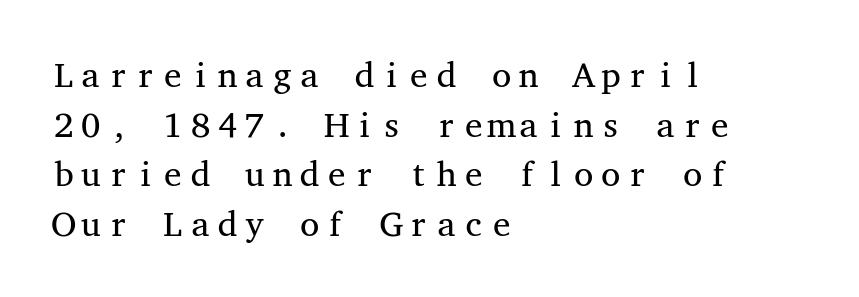
Has an underline been added? It has not. Regarding leading, the lines here are spaced in the standard way. The rendering uses typewriter-style spacing with identical character cells. The type family on display is of the serif kind. Does extra space separate the letters? No, they use regular spacing. When letters stand straight like this, we call the style roman or upright.
